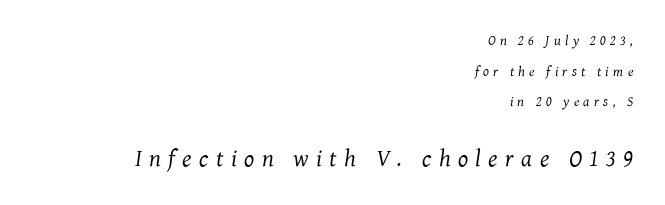
The image shows 24 px text type, italic (leaning right); set right-aligned, loose line spacing (2.18x), unusually wide letter spacing (+0.31 em), not underlined; the second (bottom) block is 1.71x larger.
